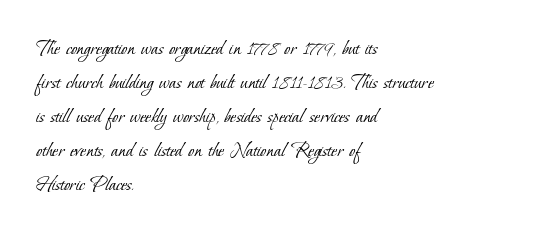
The image shows 22 px text type; set left-aligned, normal line spacing (1.55x), normal letter spacing, not underlined.
